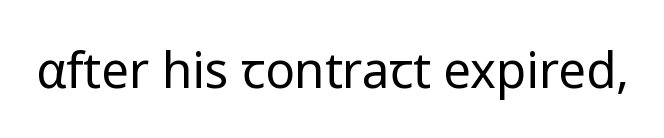
Each letter keeps its own natural width here, so spacing adapts to shape. The letters stand straight up with perfectly vertical stems. Heaviness? Minimal to ordinary, like unemphasized prose. The area under the type is left untouched. A typesetter would label this face a sans.
